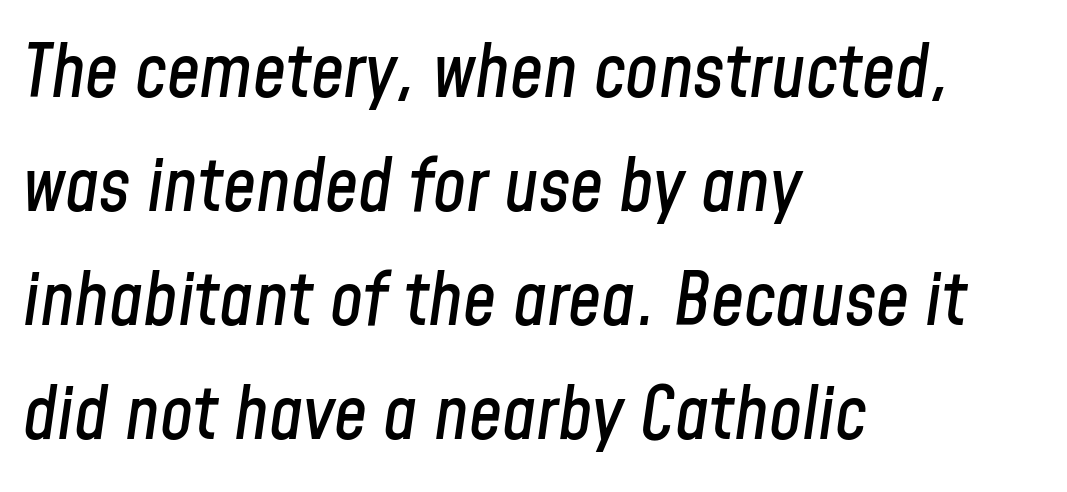
Q: Is the text italic (slanted)? A: Yes, it leans right by about 8 degrees.
Q: Is the text underlined? A: No.
Q: How is the paragraph aligned? A: Left-aligned.
Q: Is the spacing between letters normal or unusually wide? A: Normal.
Q: Is the spacing between lines tight, normal or loose? A: Normal.
Q: Width (condensed, normal, or wide)? A: Condensed.
Q: Stroke contrast? A: Low.
Q: x-height? A: Medium.
Q: Monospaced? A: No.
